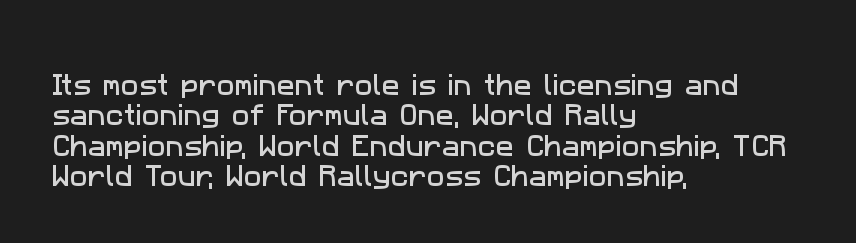
Q: Is the text underlined? A: No.
Q: How is the paragraph aligned? A: Left-aligned.
Q: Is the spacing between letters normal or unusually wide? A: Normal.
Q: Is the spacing between lines tight, normal or loose? A: Normal.
